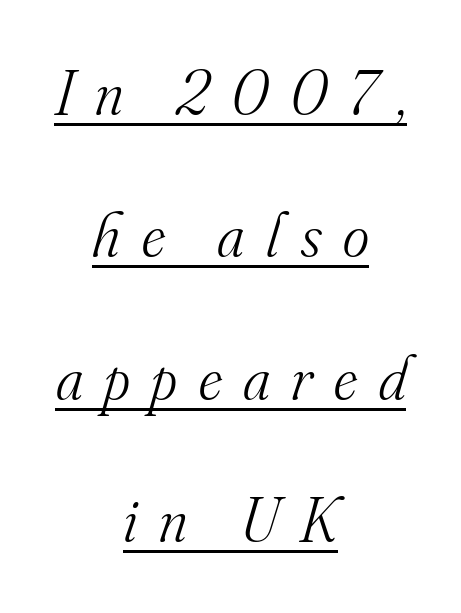
{"serif": "yes", "italic": "yes", "lean": "right", "slant_degrees": 16, "bold": "no", "weight": "light", "width": "normal", "stroke_contrast": "medium", "x_height": "small", "monospaced": "no", "underline": "yes", "align": "center", "line_spacing": "loose", "line_spacing_ratio": 2.26, "letter_spacing": "wide", "letter_spacing_em": 0.34, "glyph_px": 63}
